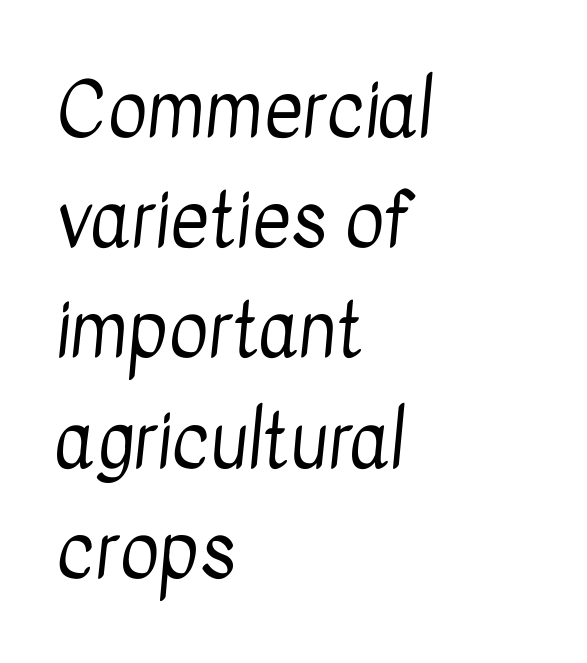
In CSS terms this would be text-align: left. Nothing sits at the stroke ends, so this counts as sans-serif. This sample uses plain, unmodified letter spacing. The foot of each line stays bare and open.
